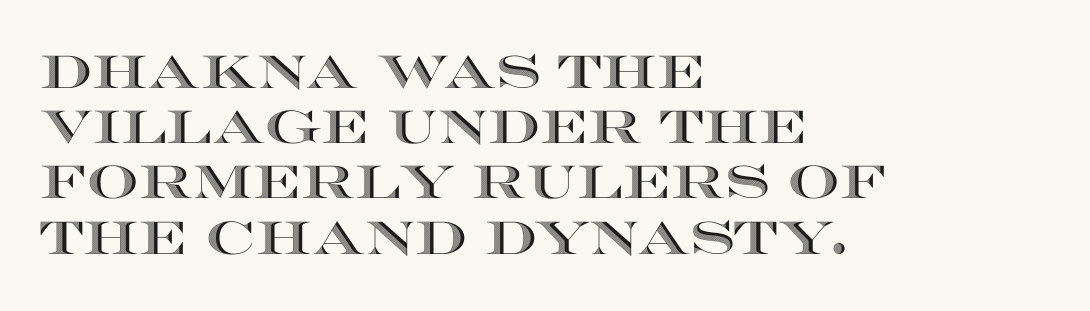
Q: Is the text italic (slanted)? A: No, it is upright.
Q: Is the text underlined? A: No.
Q: How is the paragraph aligned? A: Left-aligned.
Q: Is the spacing between letters normal or unusually wide? A: Normal.
Q: Width (condensed, normal, or wide)? A: Wide.
Q: x-height? A: Large.
Q: Monospaced? A: No.
